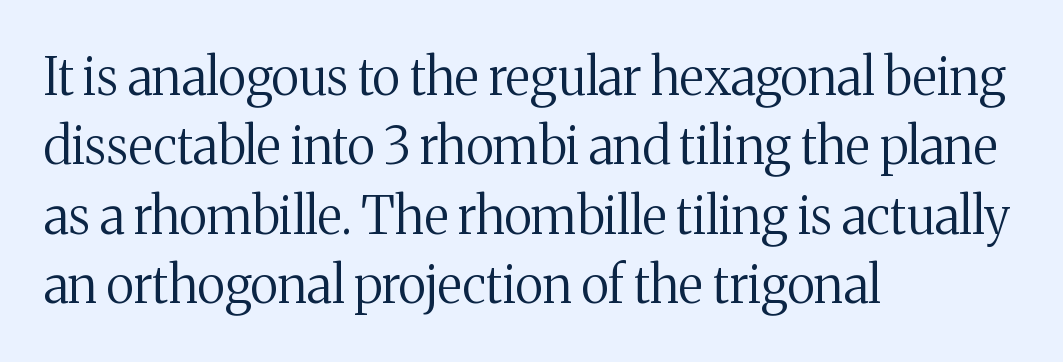
{"serif": "yes", "italic": "no", "bold": "no", "weight": "regular", "width": "normal", "stroke_contrast": "medium", "x_height": "medium", "monospaced": "no", "underline": "no", "align": "left", "line_spacing": "normal", "line_spacing_ratio": 1.36, "letter_spacing": "normal", "letter_spacing_em": 0.0, "glyph_px": 51}
